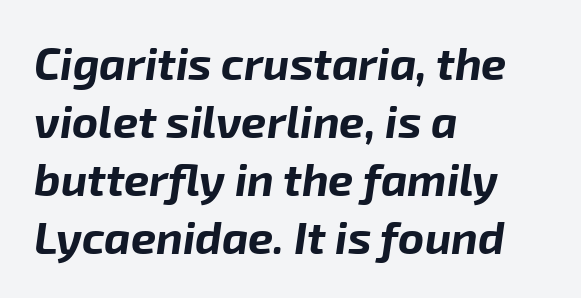
Q: Is the text bold? A: Yes.
Q: Is the text italic (slanted)? A: Yes, it leans right by about 8 degrees.
Q: Is the text underlined? A: No.
Q: How is the paragraph aligned? A: Left-aligned.
Q: Is the spacing between letters normal or unusually wide? A: Normal.
Q: Is the spacing between lines tight, normal or loose? A: Normal.
Q: Width (condensed, normal, or wide)? A: Normal.
Q: Stroke contrast? A: Low.
Q: x-height? A: Medium.
Q: Monospaced? A: No.
